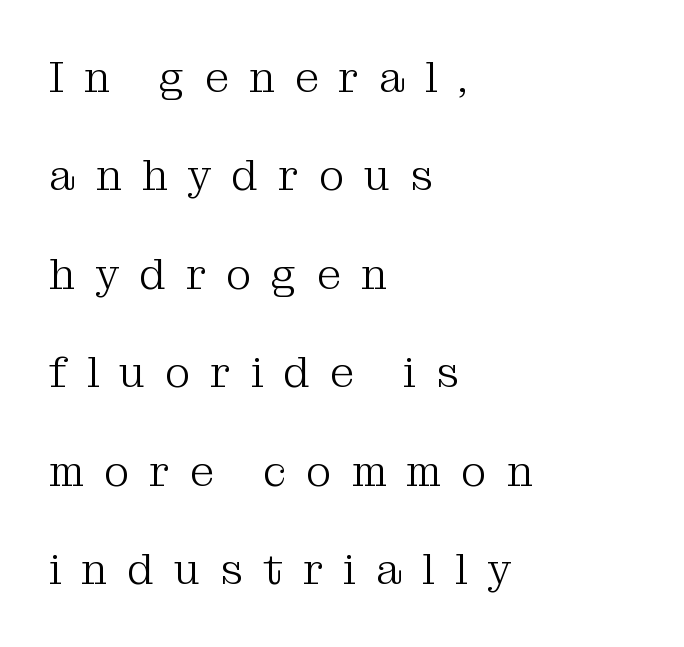
{"serif": "yes", "italic": "no", "bold": "no", "weight": "light", "width": "normal", "stroke_contrast": "medium", "x_height": "medium", "monospaced": "no", "underline": "no", "align": "left", "line_spacing": "loose", "line_spacing_ratio": 2.29, "letter_spacing": "wide", "letter_spacing_em": 0.47, "glyph_px": 43}
